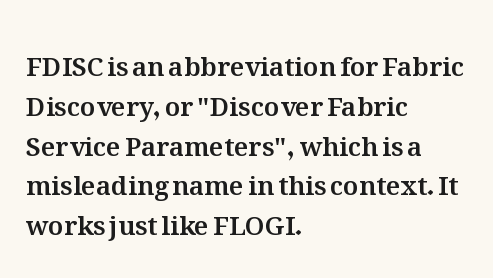
How would I describe the line gaps? Plain and ordinary. Does extra space separate the letters? No, they use regular spacing. These lines stack with their left ends in a neat column. Underlining? Definitely not there. Quick note: not italic, upright.
